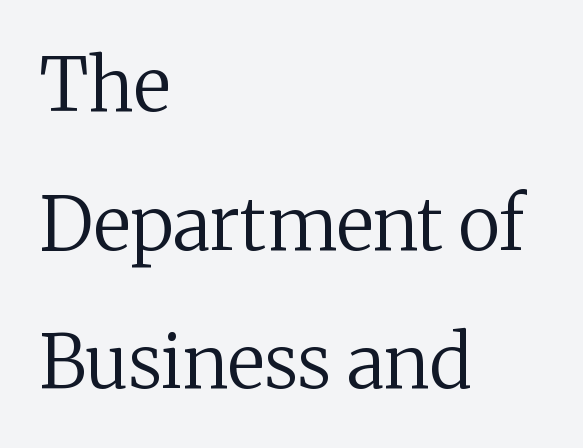
Q: Is the text bold? A: No.
Q: Is the text italic (slanted)? A: No, it is upright.
Q: Is the typeface a serif or a sans-serif typeface? A: Serif.
Q: Is the text underlined? A: No.
Q: How is the paragraph aligned? A: Left-aligned.
Q: Is the spacing between letters normal or unusually wide? A: Normal.
Q: Is the spacing between lines tight, normal or loose? A: Loose.
Q: Width (condensed, normal, or wide)? A: Normal.
Q: Stroke contrast? A: Medium.
Q: x-height? A: Medium.
Q: Monospaced? A: No.
